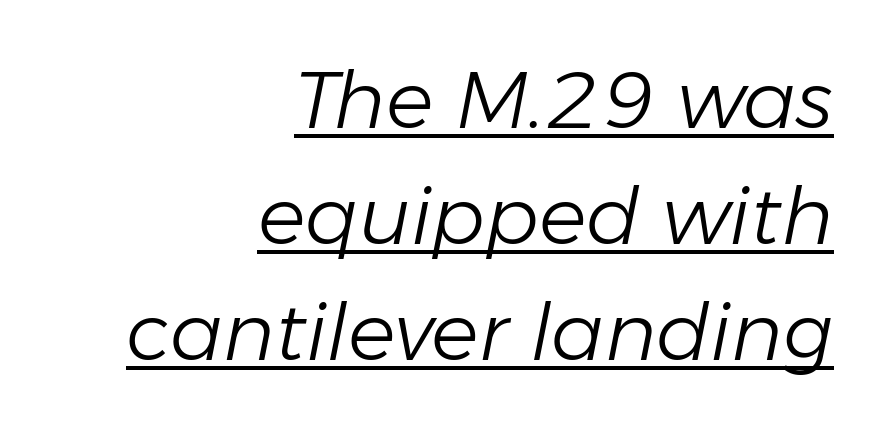
The image shows 79 px light type, italic (leaning right); set right-aligned, normal line spacing (1.47x), normal letter spacing, underlined; low stroke contrast and a medium x-height.
